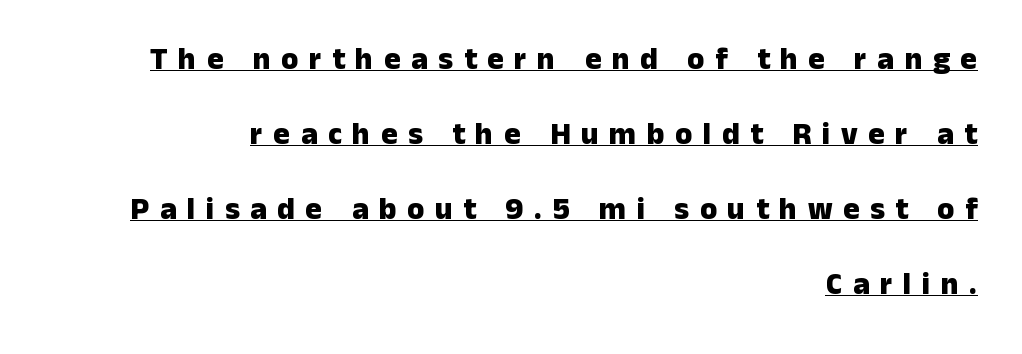
Q: Is the text bold? A: Yes.
Q: Is the text italic (slanted)? A: No, it is upright.
Q: Is the typeface a serif or a sans-serif typeface? A: Sans-serif.
Q: Is the text underlined? A: Yes.
Q: How is the paragraph aligned? A: Right-aligned.
Q: Is the spacing between letters normal or unusually wide? A: Unusually wide.
Q: Is the spacing between lines tight, normal or loose? A: Loose.
Q: Width (condensed, normal, or wide)? A: Normal.
Q: Stroke contrast? A: Low.
Q: x-height? A: Medium.
Q: Monospaced? A: No.
